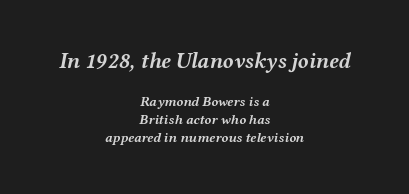
{"italic": "yes", "lean": "right", "slant_degrees": 12, "bold": "yes", "underline": "no", "align": "center", "line_spacing": "normal", "line_spacing_ratio": 1.26, "letter_spacing": "normal", "letter_spacing_em": 0.0, "larger_block": "first", "size_ratio": 1.57, "glyph_px": 22}
